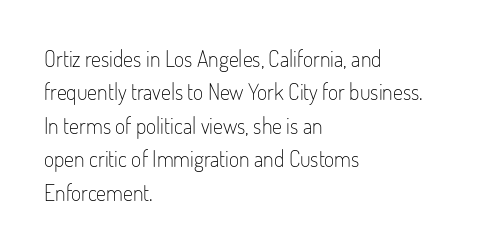
{"italic": "no", "bold": "no", "underline": "no", "align": "left", "line_spacing": "normal", "line_spacing_ratio": 1.52, "letter_spacing": "normal", "letter_spacing_em": 0.0, "glyph_px": 22}
